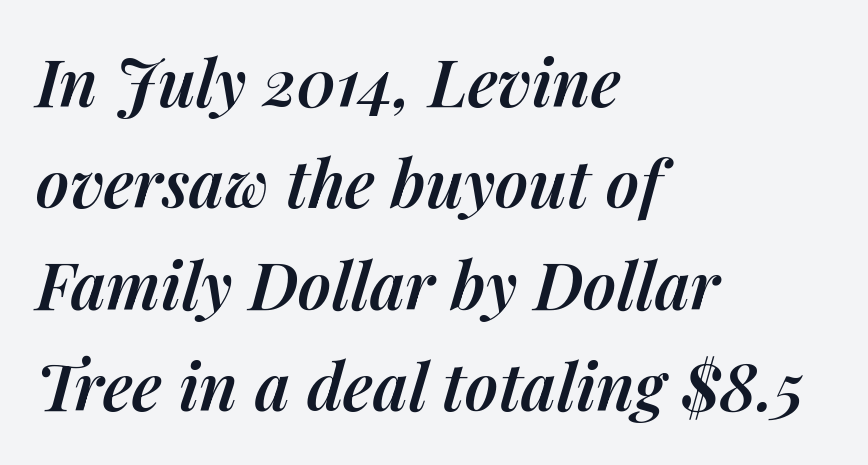
The image shows 65 px semibold type, italic (leaning right); set left-aligned, normal line spacing (1.56x), normal letter spacing, not underlined; medium stroke contrast and a medium x-height.
